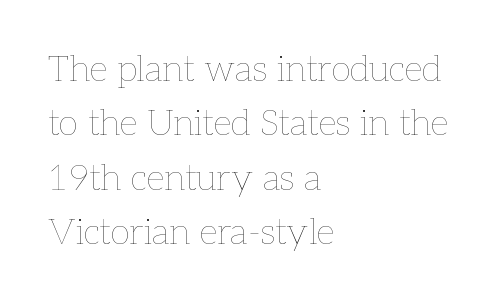
Q: Is the text bold? A: No.
Q: Is the text italic (slanted)? A: No, it is upright.
Q: Is the text underlined? A: No.
Q: How is the paragraph aligned? A: Left-aligned.
Q: Is the spacing between letters normal or unusually wide? A: Normal.
Q: Is the spacing between lines tight, normal or loose? A: Normal.
Q: Width (condensed, normal, or wide)? A: Normal.
Q: Stroke contrast? A: Low.
Q: x-height? A: Medium.
Q: Monospaced? A: No.
